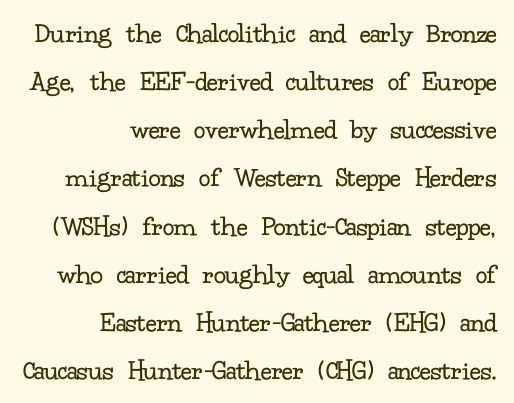
Q: Is the text bold? A: No.
Q: Is the text italic (slanted)? A: No, it is upright.
Q: Is the typeface a serif or a sans-serif typeface? A: Serif.
Q: Is the text underlined? A: No.
Q: How is the paragraph aligned? A: Right-aligned.
Q: Is the spacing between letters normal or unusually wide? A: Normal.
Q: Is the spacing between lines tight, normal or loose? A: Normal.
Q: Width (condensed, normal, or wide)? A: Normal.
Q: Stroke contrast? A: Low.
Q: x-height? A: Small.
Q: Monospaced? A: No.
